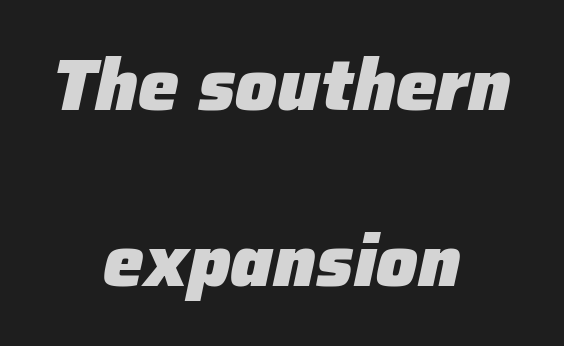
{"italic": "yes", "lean": "right", "slant_degrees": 12, "bold": "yes", "weight": "heavy", "width": "normal", "stroke_contrast": "low", "x_height": "medium", "monospaced": "no", "underline": "no", "align": "center", "line_spacing": "loose", "line_spacing_ratio": 2.41, "letter_spacing": "normal", "letter_spacing_em": 0.0, "glyph_px": 73}
